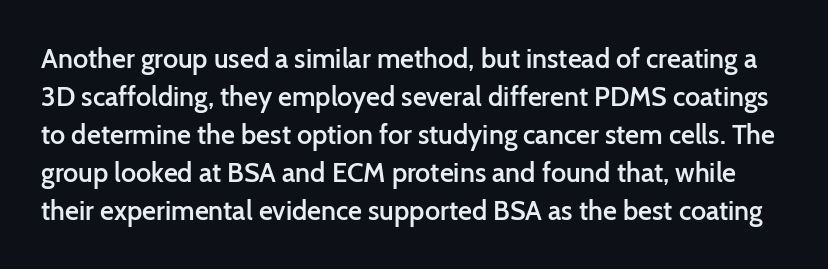
The image shows 27 px text type, upright; set normal line spacing (1.41x), normal letter spacing, not underlined.
